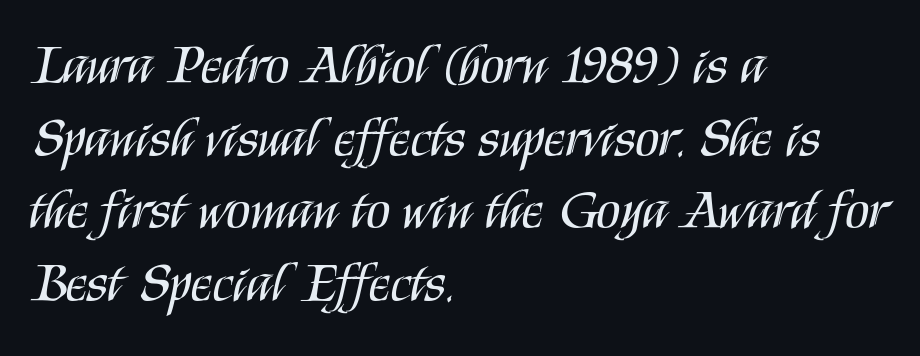
Is this a sans? Yes — the strokes have no serifs. The tracking reads as untouched default to a designer's eye. The characters are drawn with everyday or finer stroke widths. Compared with a centered layout, this one pins lines to the left instead.
